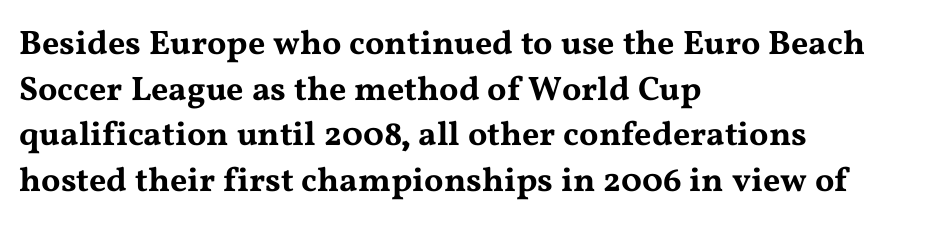
{"serif": "yes", "italic": "no", "width": "wide", "stroke_contrast": "medium", "x_height": "medium", "monospaced": "no", "underline": "no", "align": "left", "line_spacing": "normal", "line_spacing_ratio": 1.34, "letter_spacing": "normal", "letter_spacing_em": 0.0, "glyph_px": 34}
